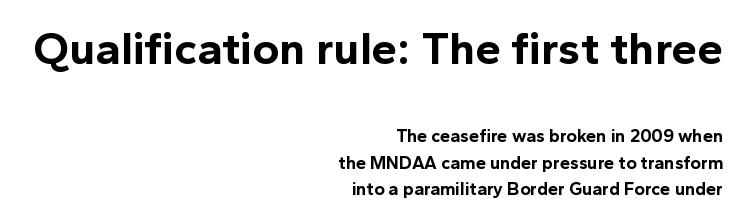
{"serif": "no", "italic": "no", "bold": "yes", "weight": "bold", "width": "normal", "x_height": "medium", "monospaced": "no", "underline": "no", "align": "right", "line_spacing": "normal", "line_spacing_ratio": 1.47, "letter_spacing": "normal", "letter_spacing_em": 0.0, "larger_block": "first", "size_ratio": 2.56, "glyph_px": 46}
